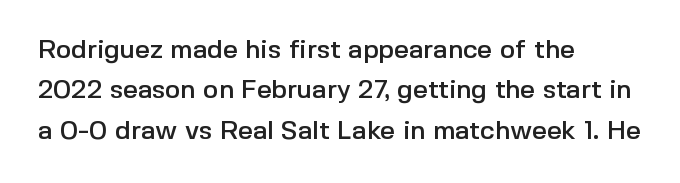
{"italic": "no", "underline": "no", "align": "left", "line_spacing": "normal", "line_spacing_ratio": 1.55, "letter_spacing": "normal", "letter_spacing_em": 0.0, "glyph_px": 26}
